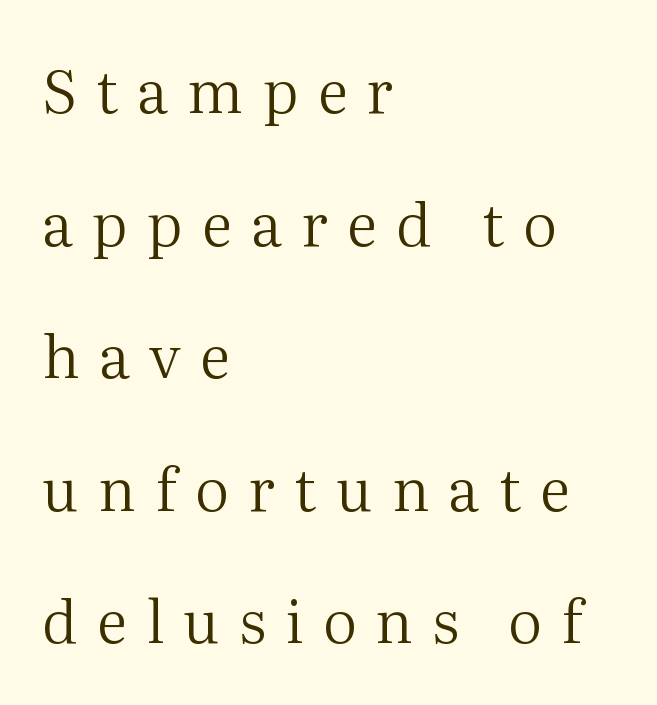
The image shows 60 px regular-weight serif type, upright; set left-aligned, loose line spacing (2.21x), unusually wide letter spacing (+0.32 em), not underlined; medium stroke contrast and a medium x-height.
